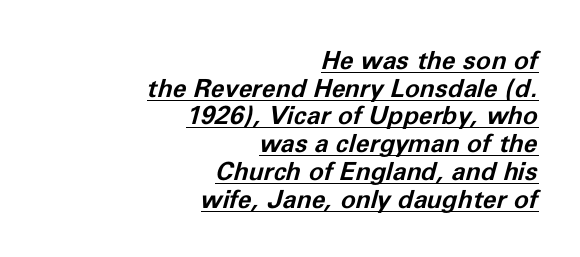
{"italic": "yes", "lean": "right", "slant_degrees": 11, "bold": "yes", "underline": "yes", "align": "right", "line_spacing": "tight", "line_spacing_ratio": 1.11, "letter_spacing": "normal", "letter_spacing_em": 0.0, "glyph_px": 25}
